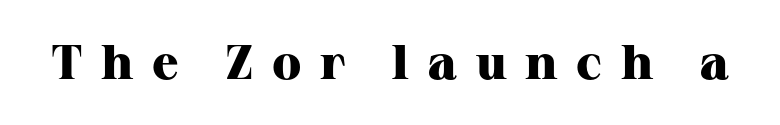
Each row of text sits above clean, open space. Style check: upright. How heavy is the stroke? Heavy — this is a bold. Character widths vary here, with narrow letters taking less room than wide ones. Short note: letters widely spaced. Typographically, this falls in the serif category.
